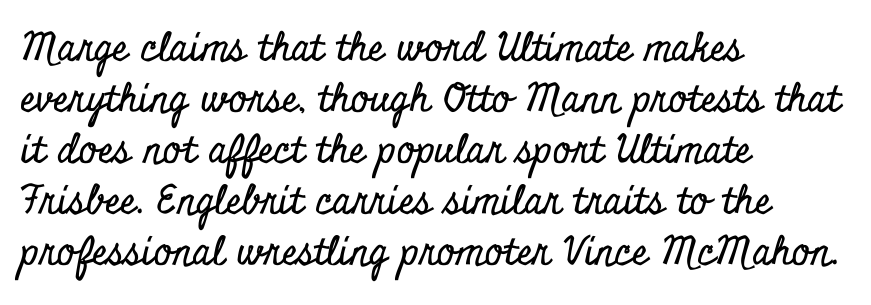
Q: Is the text italic (slanted)? A: Yes.
Q: Is the typeface a serif or a sans-serif typeface? A: Serif.
Q: Is the text underlined? A: No.
Q: How is the paragraph aligned? A: Left-aligned.
Q: Is the spacing between letters normal or unusually wide? A: Normal.
Q: Is the spacing between lines tight, normal or loose? A: Normal.
Q: Width (condensed, normal, or wide)? A: Condensed.
Q: Stroke contrast? A: Low.
Q: x-height? A: Small.
Q: Monospaced? A: No.
